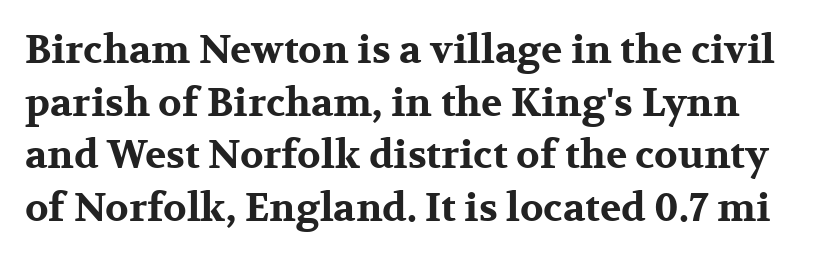
{"serif": "yes", "italic": "no", "bold": "yes", "weight": "bold", "width": "wide", "stroke_contrast": "medium", "x_height": "medium", "monospaced": "no", "underline": "no", "line_spacing": "normal", "line_spacing_ratio": 1.35, "letter_spacing": "normal", "letter_spacing_em": 0.0, "glyph_px": 39}
